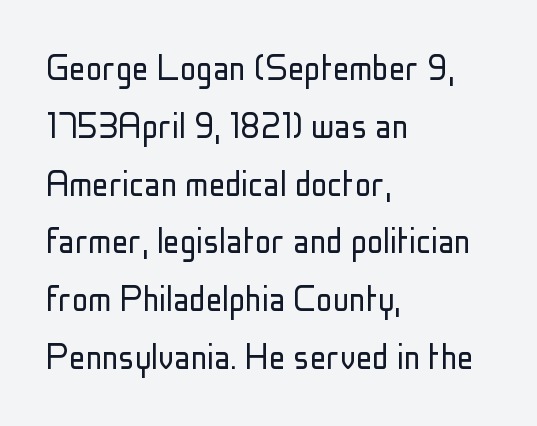
Q: Is the text bold? A: No.
Q: Is the text italic (slanted)? A: No, it is upright.
Q: Is the typeface a serif or a sans-serif typeface? A: Sans-serif.
Q: Is the text underlined? A: No.
Q: How is the paragraph aligned? A: Left-aligned.
Q: Is the spacing between letters normal or unusually wide? A: Normal.
Q: Is the spacing between lines tight, normal or loose? A: Normal.
Q: Width (condensed, normal, or wide)? A: Condensed.
Q: Stroke contrast? A: Low.
Q: x-height? A: Medium.
Q: Monospaced? A: No.
